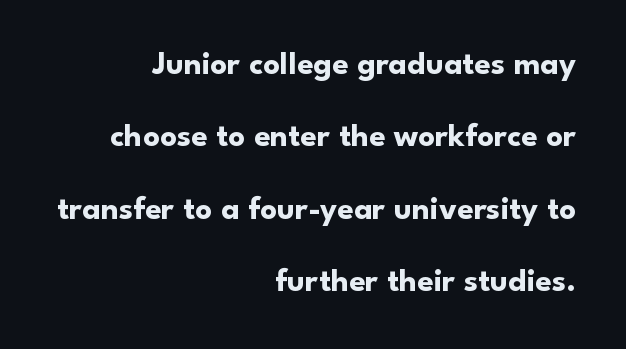
{"serif": "no", "italic": "no", "bold": "yes", "weight": "bold", "width": "normal", "stroke_contrast": "low", "x_height": "small", "monospaced": "no", "underline": "no", "align": "right", "line_spacing": "loose", "line_spacing_ratio": 2.19, "letter_spacing": "normal", "letter_spacing_em": 0.0, "glyph_px": 33}
